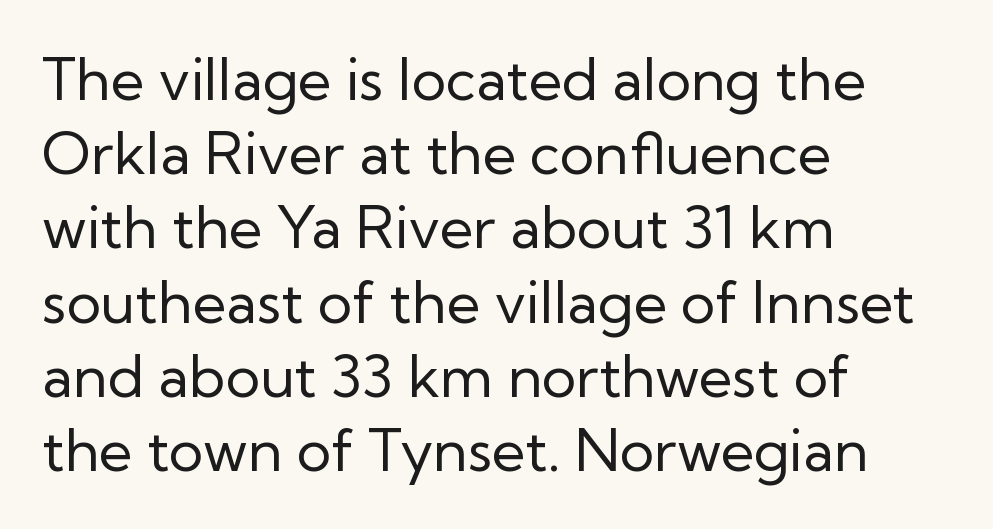
{"serif": "no", "italic": "no", "bold": "no", "weight": "regular", "width": "normal", "stroke_contrast": "low", "x_height": "medium", "monospaced": "no", "underline": "no", "align": "left", "line_spacing": "normal", "line_spacing_ratio": 1.28, "letter_spacing": "normal", "letter_spacing_em": 0.0, "glyph_px": 58}
